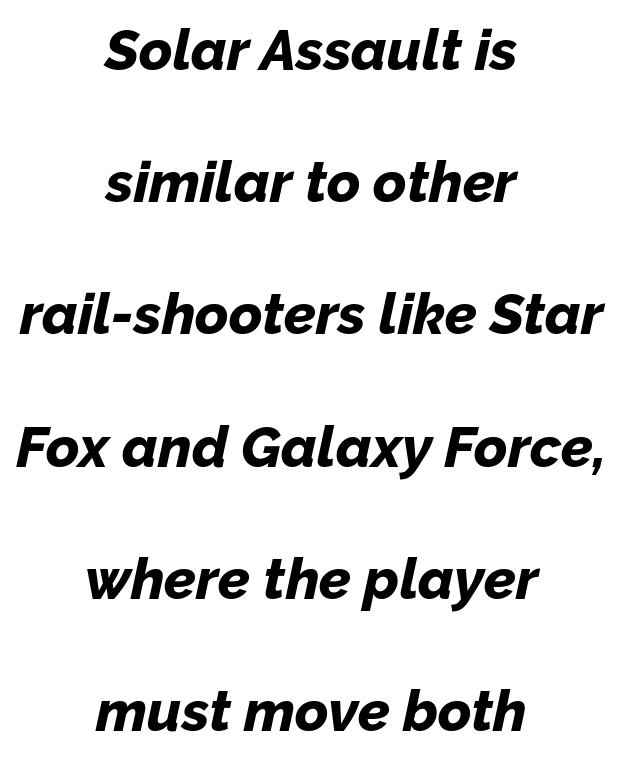
Q: Is the text bold? A: Yes.
Q: Is the text italic (slanted)? A: Yes, it leans right by about 12 degrees.
Q: Is the text underlined? A: No.
Q: How is the paragraph aligned? A: Centered.
Q: Is the spacing between letters normal or unusually wide? A: Normal.
Q: Is the spacing between lines tight, normal or loose? A: Loose.
Q: Width (condensed, normal, or wide)? A: Normal.
Q: Stroke contrast? A: Low.
Q: x-height? A: Medium.
Q: Monospaced? A: No.
